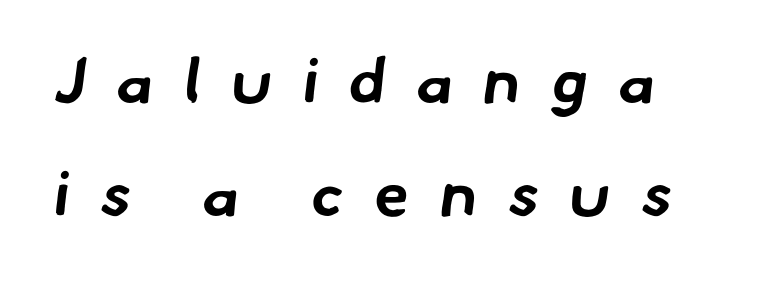
{"serif": "no", "bold": "yes", "weight": "bold", "width": "normal", "stroke_contrast": "low", "x_height": "small", "monospaced": "no", "underline": "no", "align": "left", "line_spacing_ratio": 1.8, "letter_spacing": "wide", "letter_spacing_em": 0.49, "glyph_px": 63}
